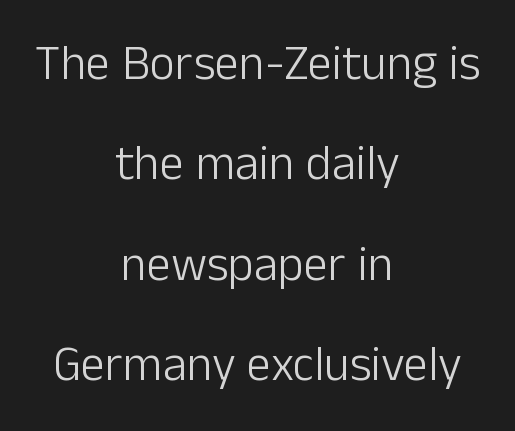
Is this a sans? Yes — the strokes have no serifs. The area under the type is left untouched. Compared with typical paragraphs, the rows here are farther apart. The face used here is proportionally spaced, like ordinary book or web type. The passage shown has conventional tracking throughout.
